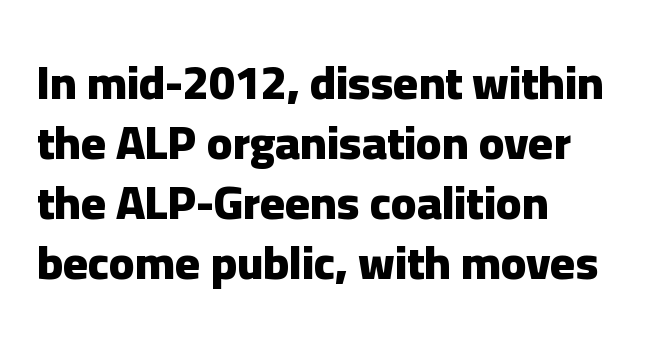
Typographic density is high because the face is bold. Vertical spacing — default. Type without underlining. The text was rendered using a sans face with plain stroke endings. A typesetter would call this proportional, since set widths differ per character. This sample uses an upright cut, with every glyph sitting square on the baseline.
